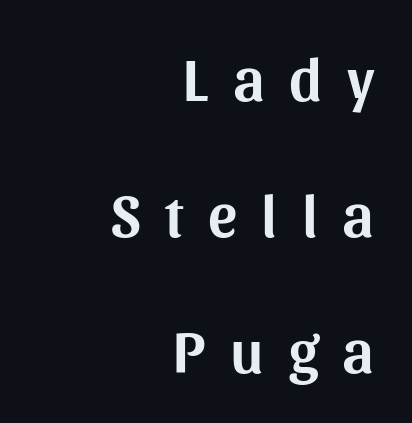
{"serif": "no", "italic": "no", "width": "normal", "stroke_contrast": "medium", "x_height": "medium", "monospaced": "no", "underline": "no", "align": "right", "line_spacing": "loose", "line_spacing_ratio": 2.23, "letter_spacing": "wide", "letter_spacing_em": 0.4, "glyph_px": 61}
